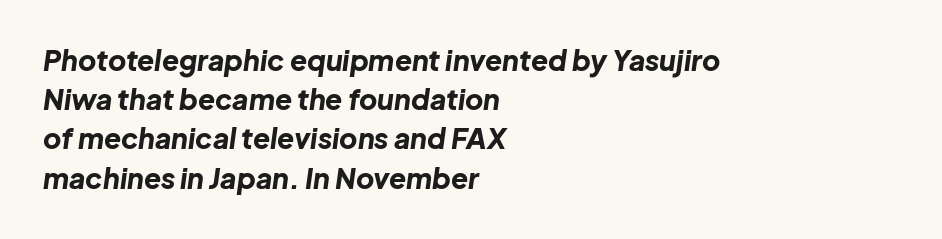
{"italic": "yes", "lean": "right", "slant_degrees": 8, "bold": "yes", "weight": "bold", "width": "normal", "stroke_contrast": "low", "x_height": "medium", "monospaced": "no", "underline": "no", "align": "left", "line_spacing": "normal", "line_spacing_ratio": 1.4, "letter_spacing": "normal", "letter_spacing_em": 0.0, "glyph_px": 28}
